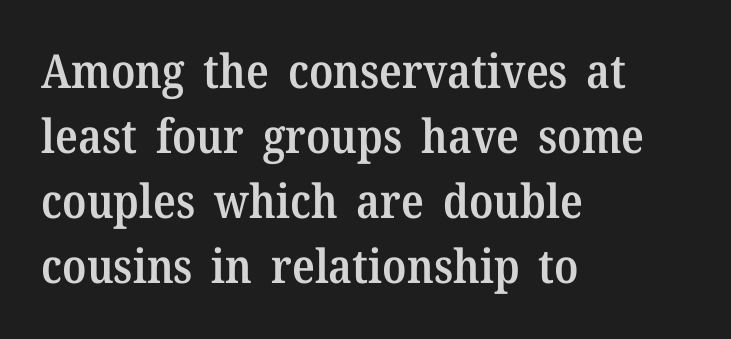
The image shows 47 px semibold serif type, upright; set left-aligned, normal line spacing (1.38x), normal letter spacing, not underlined; medium stroke contrast and a medium x-height.
